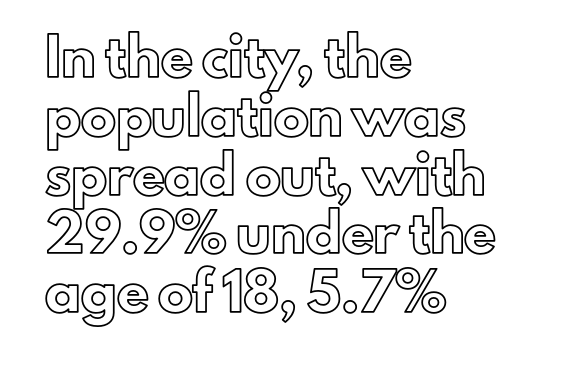
The image shows 35 px text type, upright; set left-aligned, normal line spacing (1.68x), normal letter spacing, not underlined; a small x-height.
